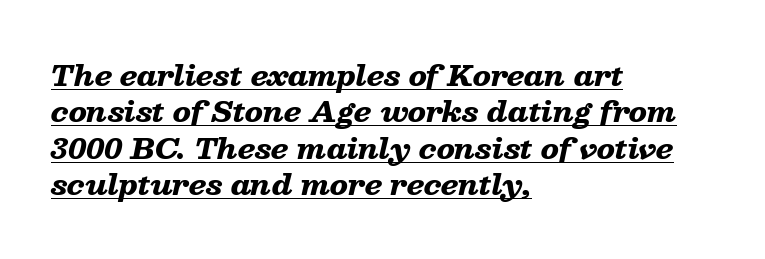
The image shows 28 px heavy, wide type, italic (leaning right); set left-aligned, normal line spacing (1.3x), normal letter spacing, underlined; low stroke contrast and a medium x-height.
